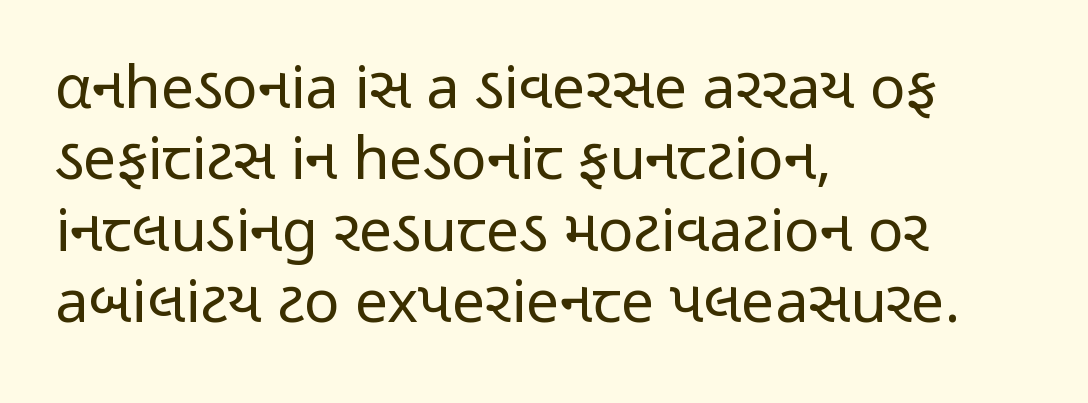
The image shows 59 px regular-weight, condensed sans-serif type, upright; set left-aligned, line spacing 1.21x, normal letter spacing, not underlined; low stroke contrast and a medium x-height.
